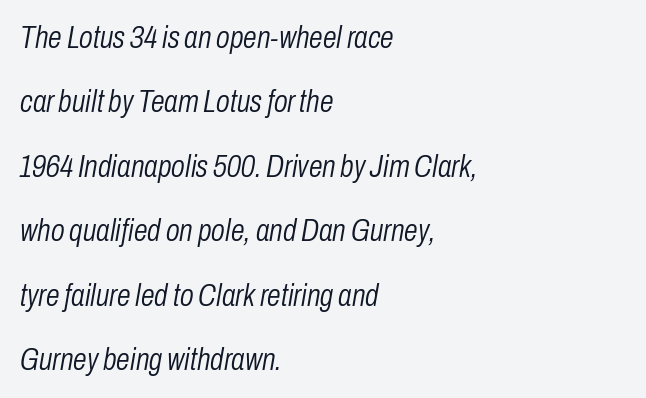
The image shows 31 px light, condensed type, italic (leaning right); set left-aligned, loose line spacing (2.08x), normal letter spacing, not underlined; low stroke contrast and a medium x-height.
